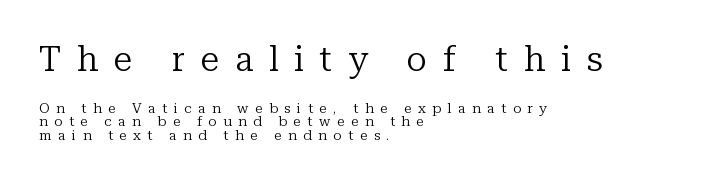
Clear beneath every line of the passage. What kind of face is this? One with serifs. No chunkiness to these letters — they're not bold. The initial chunk of copy outweighs the following chunk in type size. This is roman type, the default non-slanted kind. The paragraph has a hard left edge and a soft right edge.
